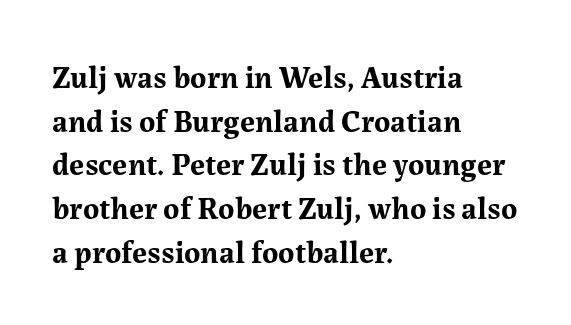
{"serif": "yes", "italic": "no", "bold": "yes", "weight": "bold", "width": "normal", "stroke_contrast": "medium", "x_height": "medium", "monospaced": "no", "underline": "no", "align": "left", "line_spacing": "normal", "line_spacing_ratio": 1.41, "letter_spacing": "normal", "letter_spacing_em": 0.0, "glyph_px": 31}
